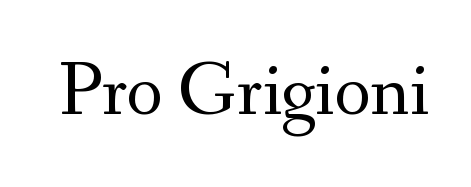
{"serif": "yes", "italic": "no", "bold": "no", "weight": "regular", "width": "normal", "stroke_contrast": "medium", "x_height": "small", "monospaced": "no", "underline": "no", "letter_spacing": "normal", "letter_spacing_em": 0.0, "glyph_px": 78}
